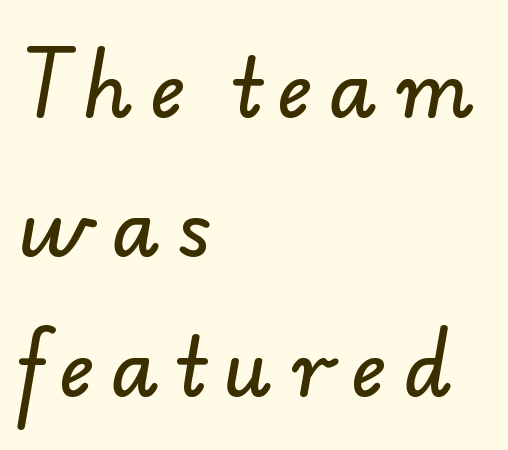
The image shows 77 px sans-serif type; set left-aligned, line spacing 1.81x, unusually wide letter spacing (+0.23 em), not underlined; low stroke contrast and a small x-height.
